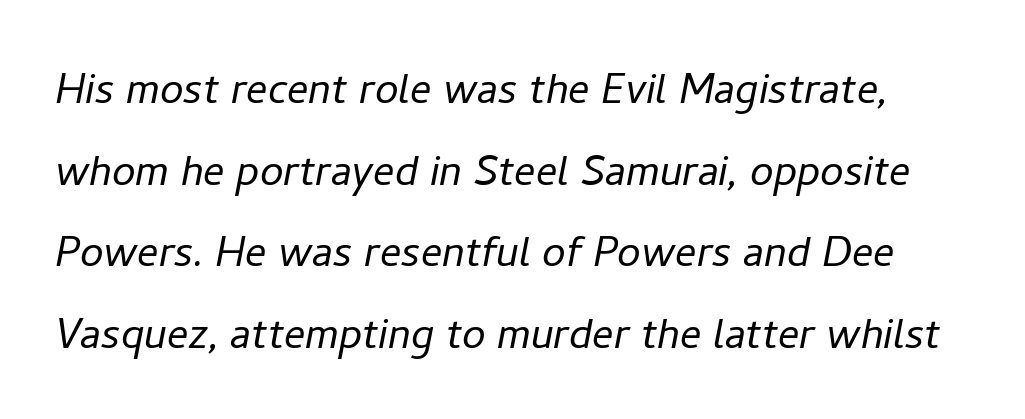
The image shows 53 px light type, italic (leaning right); set normal line spacing (1.54x), normal letter spacing, not underlined; low stroke contrast and a medium x-height.
